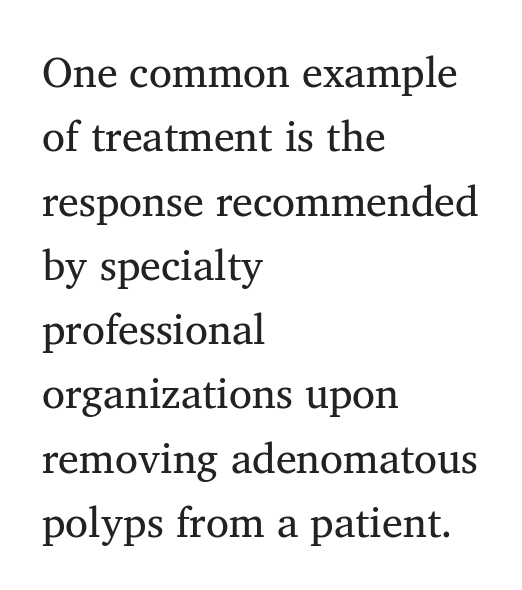
{"serif": "yes", "italic": "no", "bold": "no", "weight": "regular", "width": "normal", "stroke_contrast": "medium", "x_height": "medium", "monospaced": "no", "underline": "no", "align": "left", "line_spacing": "normal", "line_spacing_ratio": 1.53, "letter_spacing": "normal", "letter_spacing_em": 0.0, "glyph_px": 42}
